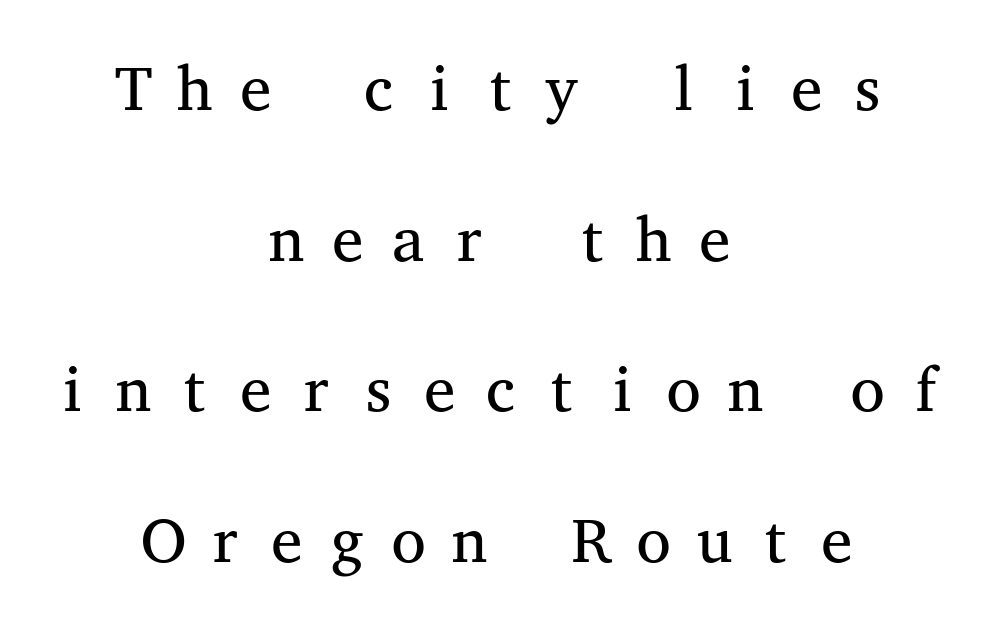
The letters carry serifs — small finishing strokes at the ends of their stems. Every character here occupies the same horizontal width, giving the sample a typewriter-like rhythm. Descender tails drop into unmarked territory. Stem width sits at or under what a default text font uses. This is roman type, the default non-slanted kind. The typesetter chose a symmetrical, centered arrangement here.
